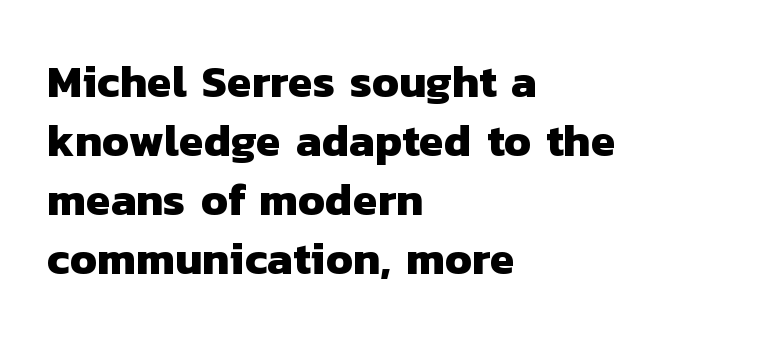
{"serif": "no", "bold": "yes", "weight": "heavy", "width": "normal", "stroke_contrast": "low", "x_height": "medium", "monospaced": "no", "underline": "no", "align": "left", "line_spacing": "normal", "line_spacing_ratio": 1.31, "letter_spacing": "normal", "letter_spacing_em": 0.0, "glyph_px": 45}
